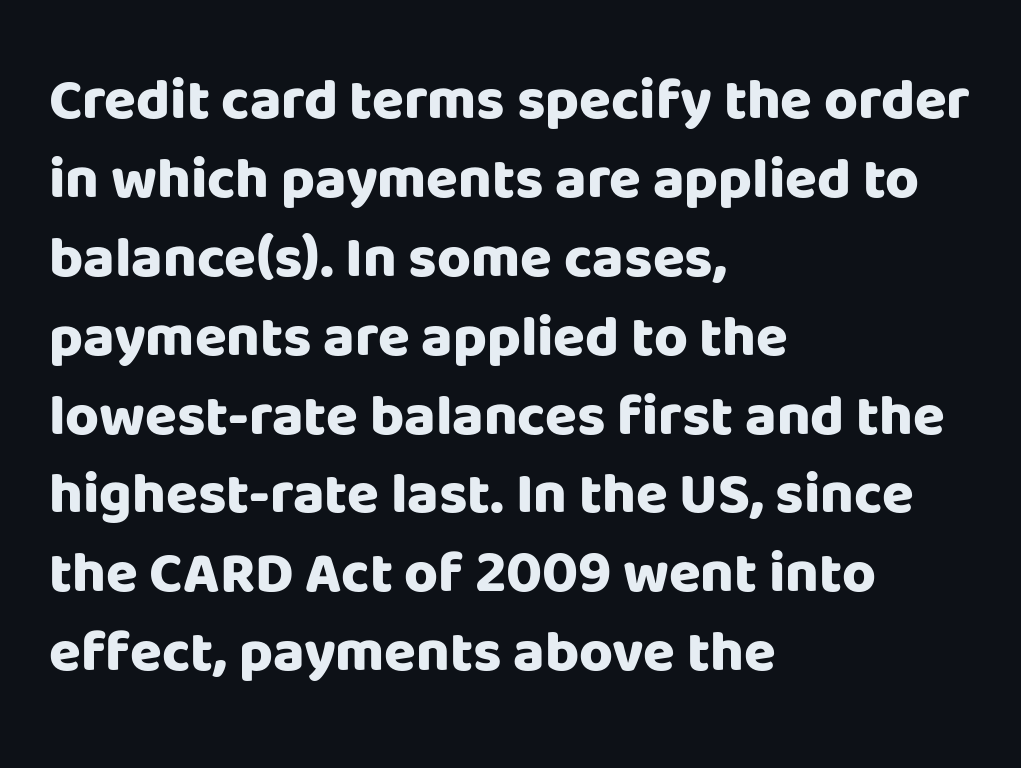
{"serif": "no", "italic": "no", "bold": "yes", "weight": "heavy", "width": "normal", "stroke_contrast": "low", "x_height": "large", "monospaced": "no", "underline": "no", "align": "left", "line_spacing": "normal", "line_spacing_ratio": 1.36, "letter_spacing": "normal", "letter_spacing_em": 0.0, "glyph_px": 58}
